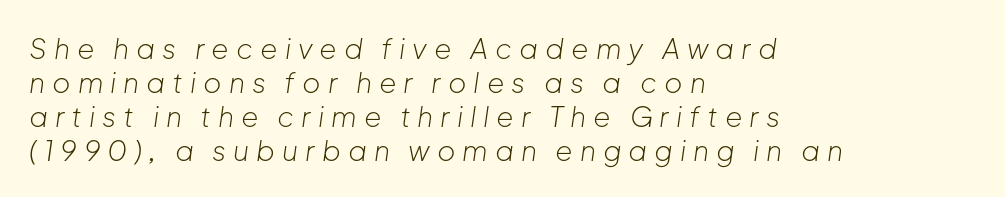
Q: Is the text bold? A: No.
Q: Is the text italic (slanted)? A: Yes, it leans right by about 8 degrees.
Q: Is the text underlined? A: No.
Q: How is the paragraph aligned? A: Left-aligned.
Q: Is the spacing between letters normal or unusually wide? A: Unusually wide.
Q: Width (condensed, normal, or wide)? A: Normal.
Q: Stroke contrast? A: Low.
Q: x-height? A: Medium.
Q: Monospaced? A: No.
